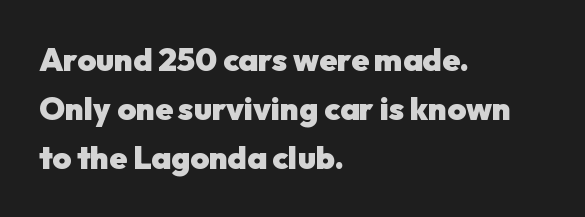
Q: Is the text bold? A: Yes.
Q: Is the text italic (slanted)? A: No, it is upright.
Q: Is the typeface a serif or a sans-serif typeface? A: Sans-serif.
Q: Is the text underlined? A: No.
Q: How is the paragraph aligned? A: Left-aligned.
Q: Is the spacing between letters normal or unusually wide? A: Normal.
Q: Is the spacing between lines tight, normal or loose? A: Normal.
Q: Width (condensed, normal, or wide)? A: Normal.
Q: Stroke contrast? A: Low.
Q: x-height? A: Medium.
Q: Monospaced? A: No.
